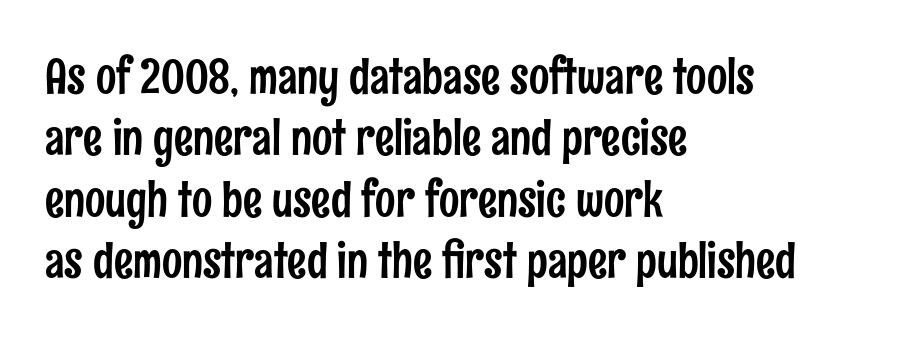
The letters carry no serifs — their stems end cleanly without finishing strokes. Caption: multi-line text, flush left, ragged right. Characters follow at the spacing the type designer built in. The vertical gap from one line to the next is medium. A roman cut, with each character standing at attention. You could not count columns in this text — the font is proportionally spaced.
